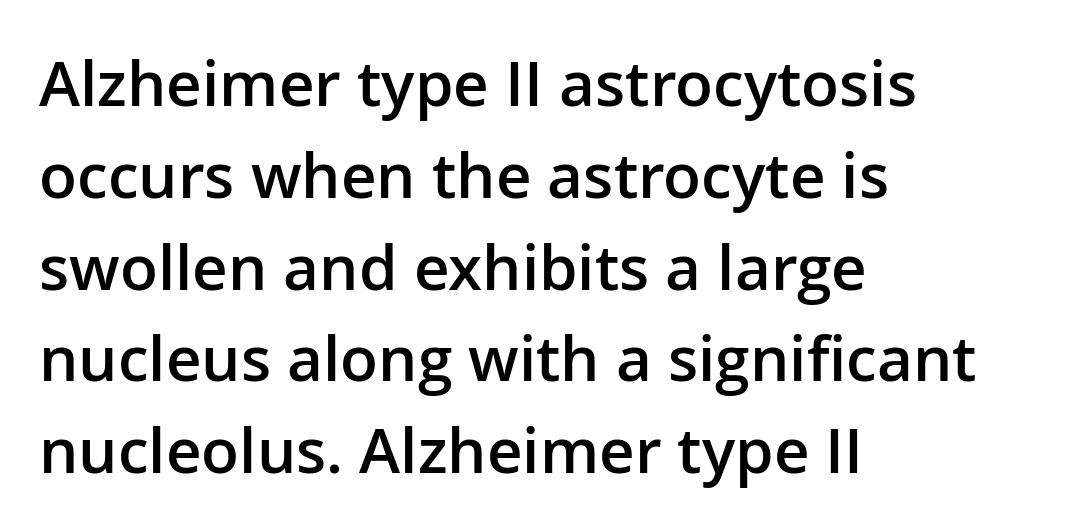
The image shows 62 px semibold sans-serif type, upright; set left-aligned, normal line spacing (1.48x), normal letter spacing, not underlined; low stroke contrast and a medium x-height.
